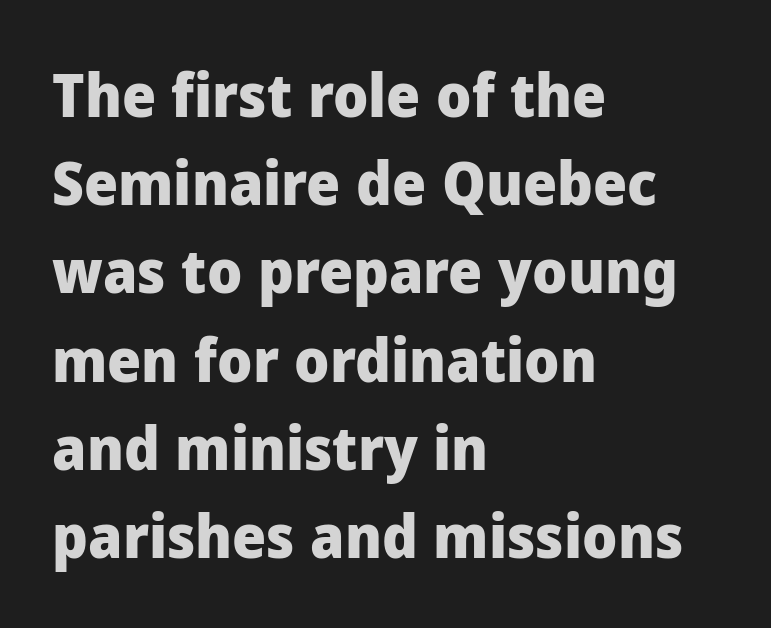
The image shows 60 px heavy sans-serif type, upright; set left-aligned, normal line spacing (1.47x), normal letter spacing, not underlined; low stroke contrast and a medium x-height.
